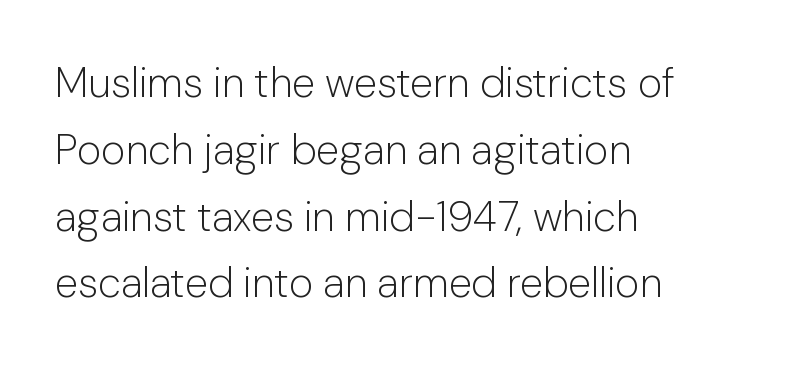
A light-to-regular cut is what we see here. Proportional: the letters do not fall into vertical columns. To sum up the face: it is a sans, with no serifs. If you measured baseline to baseline, you'd find a middling distance. Italic: no, the glyphs are upright roman. Short note: letters normally spaced.
